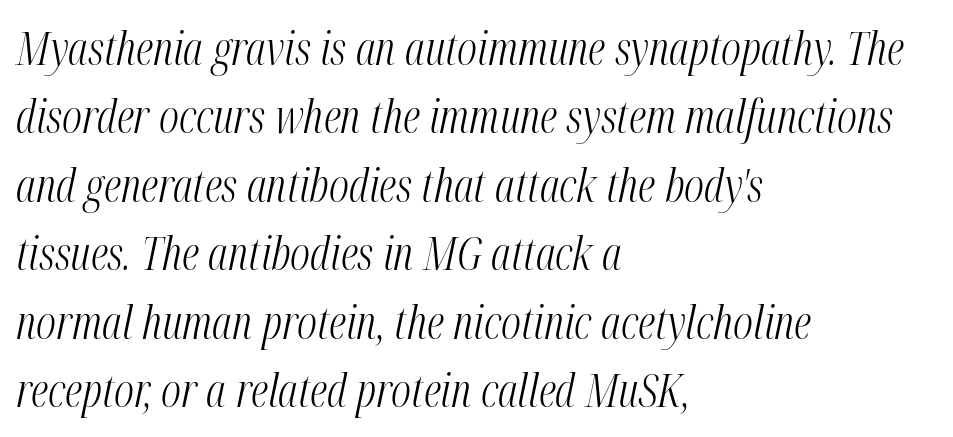
The image shows 45 px light, condensed type, italic (leaning right); set left-aligned, normal line spacing (1.52x), normal letter spacing, not underlined; medium stroke contrast and a medium x-height.
